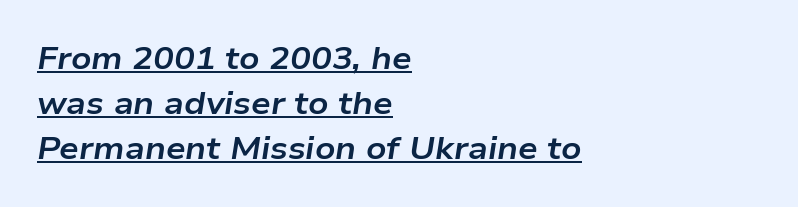
{"italic": "yes", "lean": "right", "slant_degrees": 9, "bold": "yes", "weight": "bold", "width": "wide", "stroke_contrast": "low", "x_height": "medium", "monospaced": "no", "underline": "yes", "align": "left", "line_spacing": "normal", "line_spacing_ratio": 1.45, "letter_spacing": "normal", "letter_spacing_em": 0.0, "glyph_px": 31}
